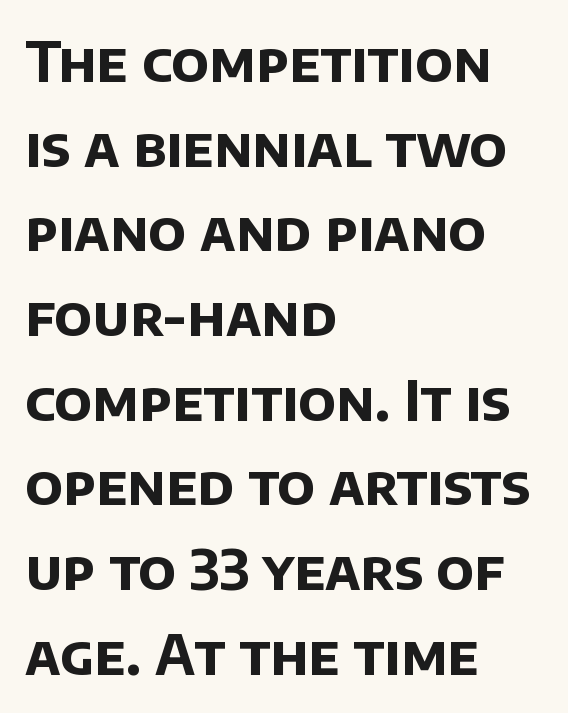
The vertical gap from one line to the next is medium. You can tell from the bare stems that sans-serif type was used. The passage is arranged the way most books set body copy — flush left. The face used here is rendered with its standard letterfit.
